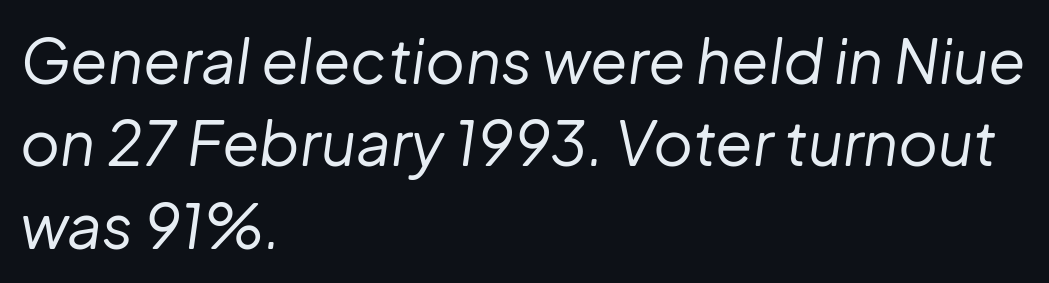
The image shows 61 px regular-weight type, italic (leaning right); set left-aligned, normal line spacing (1.35x), normal letter spacing, not underlined; low stroke contrast and a medium x-height.
